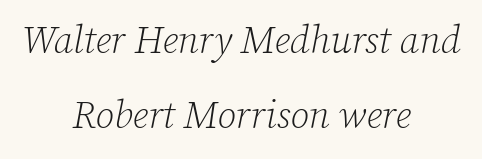
Examine the stroke ends and you'll spot serifs. The foot of each line stays bare and open. You can tell it's italic because the verticals aren't actually vertical. Honestly, the letter spacing is just normal — you wouldn't notice it.
